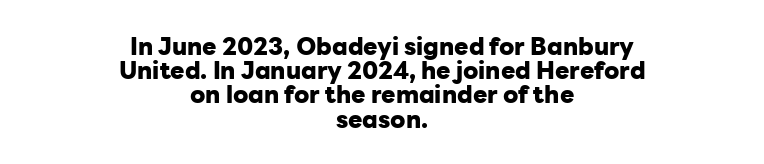
The image shows 24 px bold type, upright; set centered, tight line spacing (1.01x), normal letter spacing, not underlined.
